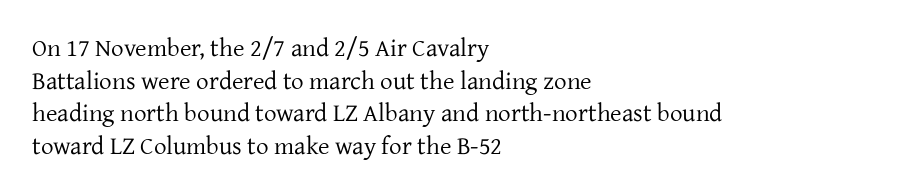
What's the leading like? Ordinary, nothing unusual. The passage shown has conventional tracking throughout. The typography opts for an upright posture over an oblique one. The passage is arranged the way most books set body copy — flush left.
